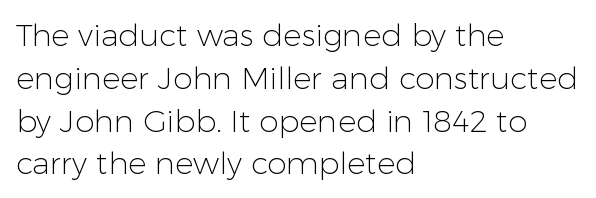
The image shows 31 px light sans-serif type, upright; set left-aligned, normal line spacing (1.38x), normal letter spacing, not underlined; low stroke contrast and a medium x-height.
